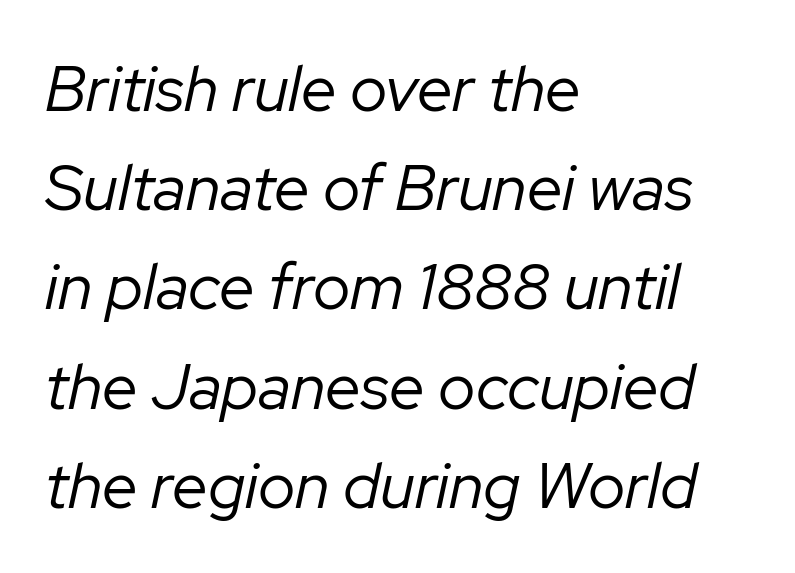
{"italic": "yes", "lean": "right", "slant_degrees": 12, "bold": "no", "weight": "regular", "width": "normal", "stroke_contrast": "low", "x_height": "medium", "monospaced": "no", "underline": "no", "align": "left", "line_spacing": "normal", "line_spacing_ratio": 1.55, "letter_spacing": "normal", "letter_spacing_em": 0.0, "glyph_px": 64}
